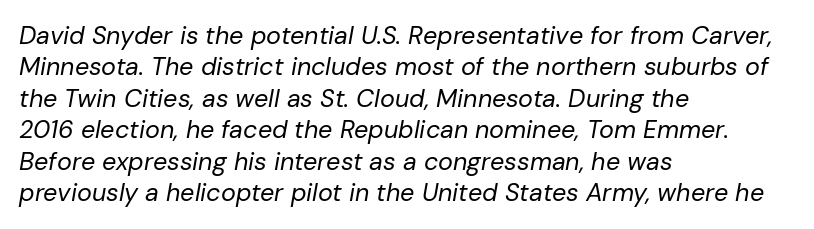
The image shows 25 px text type, italic (leaning right); set left-aligned, normal line spacing (1.26x), normal letter spacing, not underlined.
